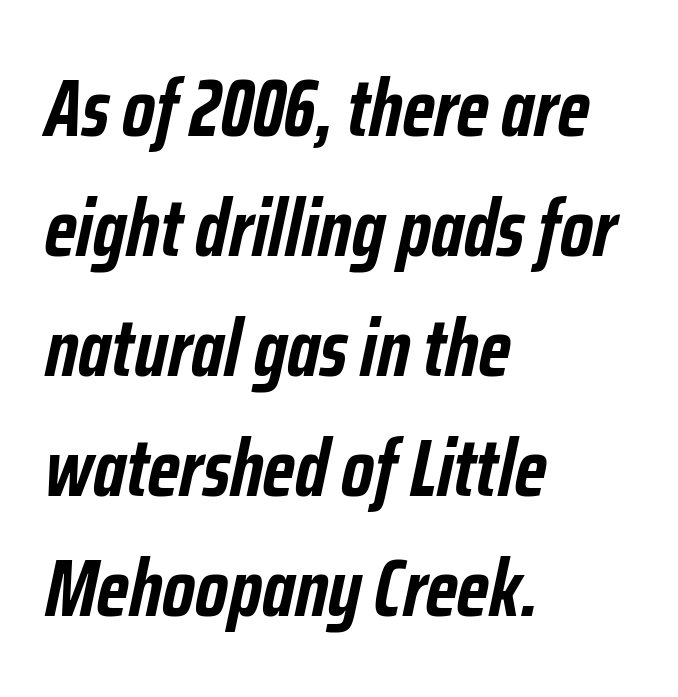
Q: Is the text bold? A: Yes.
Q: Is the text italic (slanted)? A: Yes, it leans right by about 12 degrees.
Q: Is the text underlined? A: No.
Q: How is the paragraph aligned? A: Left-aligned.
Q: Is the spacing between letters normal or unusually wide? A: Normal.
Q: Is the spacing between lines tight, normal or loose? A: Normal.
Q: Width (condensed, normal, or wide)? A: Condensed.
Q: Stroke contrast? A: Low.
Q: x-height? A: Medium.
Q: Monospaced? A: No.
